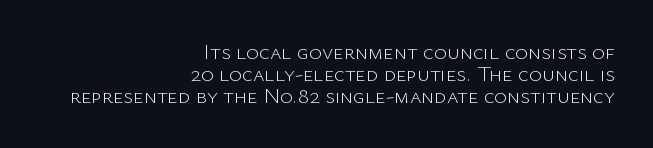
{"italic": "no", "bold": "no", "underline": "no", "align": "right", "line_spacing": "tight", "line_spacing_ratio": 1.0, "letter_spacing": "normal", "letter_spacing_em": 0.0, "glyph_px": 22}
